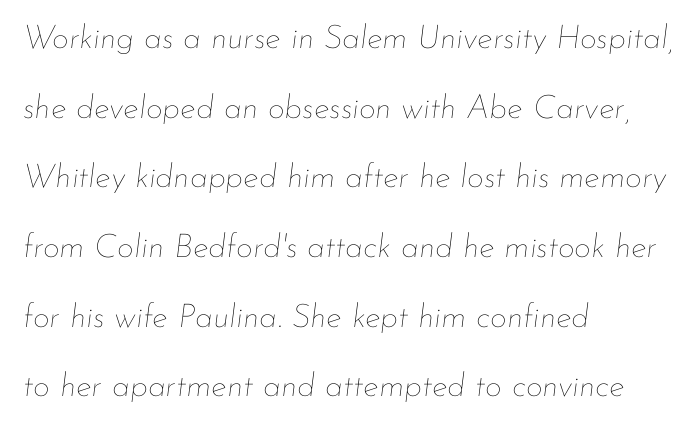
The font's italic variant was chosen for this text. The space directly below the letters is spotless. These lines are rendered in a variable-pitch font. Successive baselines arrive slowly, with a big drop between each. Here the glyphs are tracked normally, forming tight word shapes. No heavy texture on the line: the type isn't bold.
